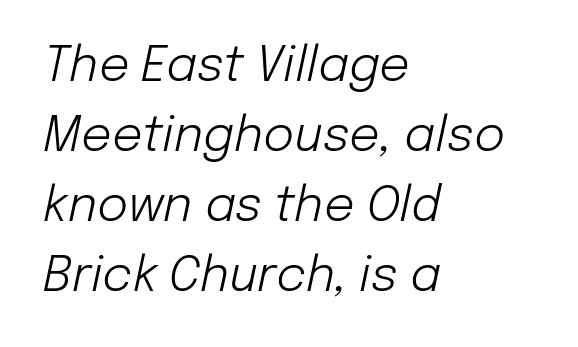
The image shows 48 px light type, italic (leaning right); set left-aligned, normal line spacing (1.46x), normal letter spacing, not underlined; low stroke contrast and a medium x-height.
